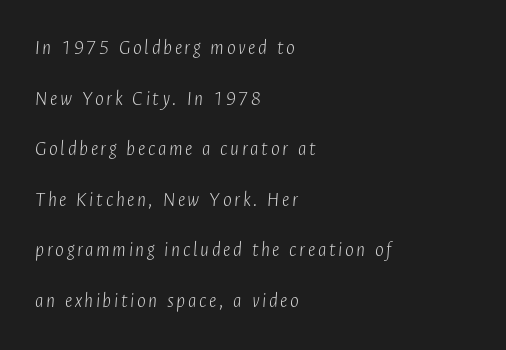
Line starts are locked; line ends wander. Counters stay open thanks to moderate or lighter strokes. How would I describe the line gaps? Wide and relaxed. Bare-footed words on every line.
